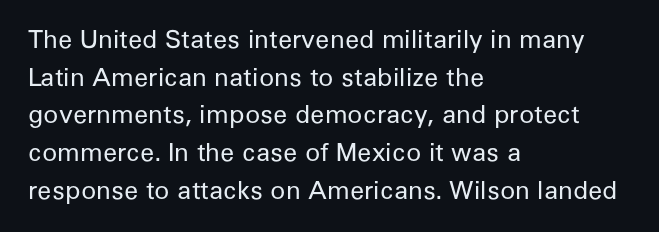
The face used here is rendered with its standard letterfit. Just letters on the line, the space beneath them empty. Caption: face not bold, strokes unweighted. Line spacing here is normal.
